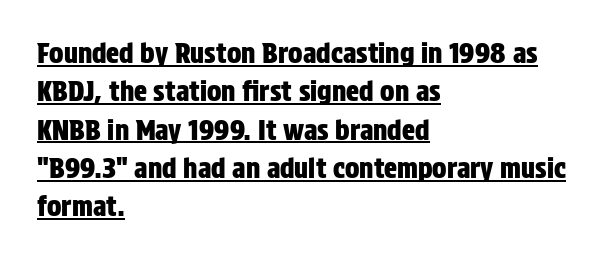
The image shows 27 px text type, upright; set left-aligned, normal line spacing (1.42x), normal letter spacing, underlined.
